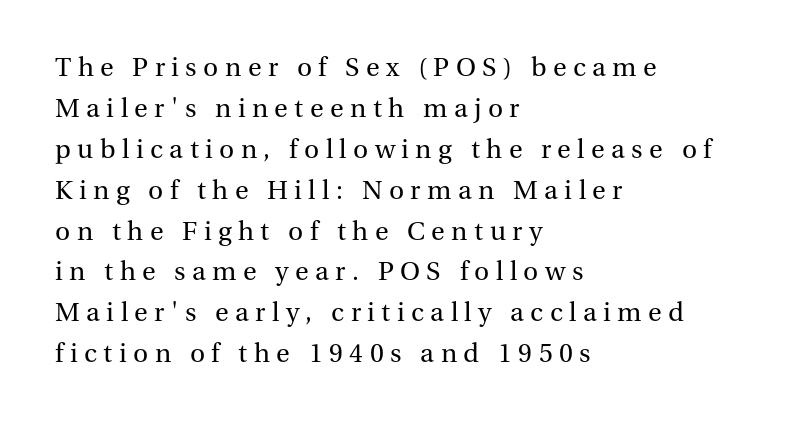
Q: Is the text bold? A: No.
Q: Is the text italic (slanted)? A: No, it is upright.
Q: Is the typeface a serif or a sans-serif typeface? A: Serif.
Q: Is the text underlined? A: No.
Q: How is the paragraph aligned? A: Left-aligned.
Q: Is the spacing between letters normal or unusually wide? A: Unusually wide.
Q: Is the spacing between lines tight, normal or loose? A: Normal.
Q: Width (condensed, normal, or wide)? A: Normal.
Q: Stroke contrast? A: Medium.
Q: x-height? A: Medium.
Q: Monospaced? A: No.
